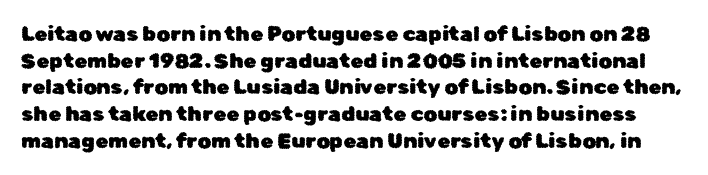
One glance says typical: line gaps are just what's usual. Honestly, the letter spacing is just normal — you wouldn't notice it. Posture: straight, roman, zero tilt. The zone under the glyphs is completely vacant.
